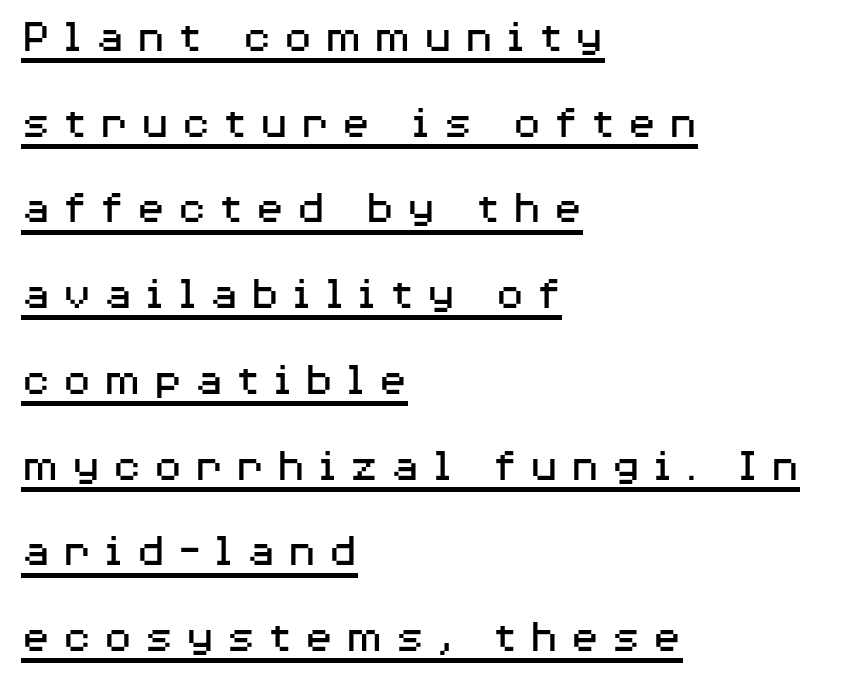
The image shows 49 px regular-weight, wide sans-serif type, upright; set left-aligned, line spacing 1.75x, unusually wide letter spacing (+0.23 em), underlined; medium stroke contrast and a medium x-height.
